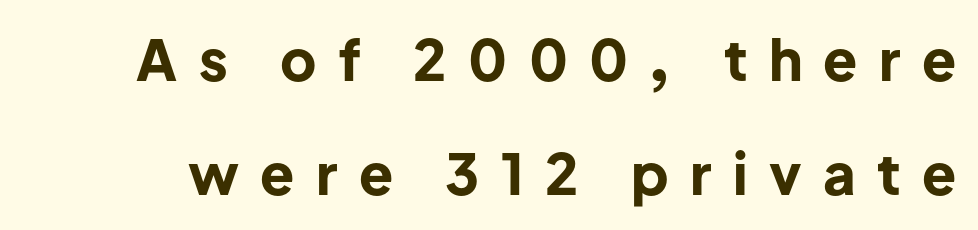
The image shows 56 px bold sans-serif type, upright; set loose line spacing (2.03x), unusually wide letter spacing (+0.38 em), not underlined; low stroke contrast and a medium x-height.
